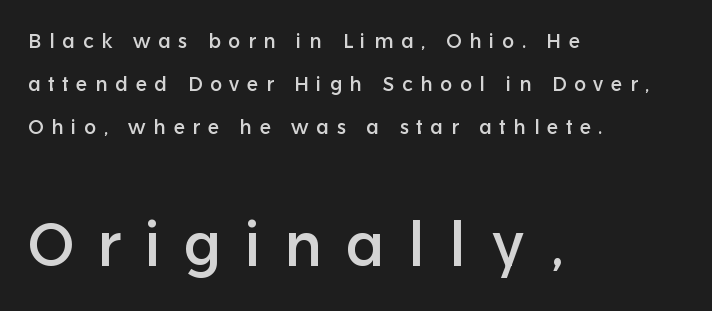
The image shows 61 px sans-serif type, upright; set left-aligned, loose line spacing (2.16x), unusually wide letter spacing (+0.38 em), not underlined; the second (bottom) block is 3.05x larger; low stroke contrast and a medium x-height.
